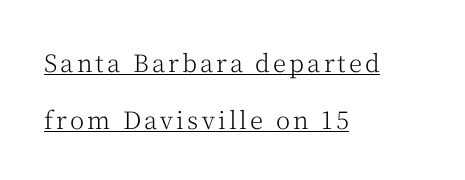
No chunkiness to these letters — they're not bold. Style check: upright. Underline: present. In CSS terms this would be text-align: left. The passage shown stacks its lines with a broad gap.
